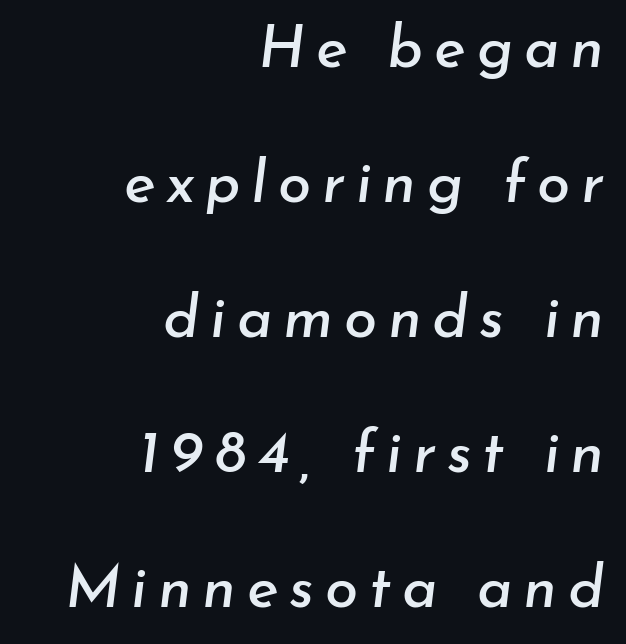
Note the varied advance widths — an 'i' is clearly narrower than an 'm'. When letters slant like this, we call the style italic. Typeset ragged left — the right edge is the straight one. This sample trades compactness for vertical openness between lines. The foot of each line stays bare and open.
